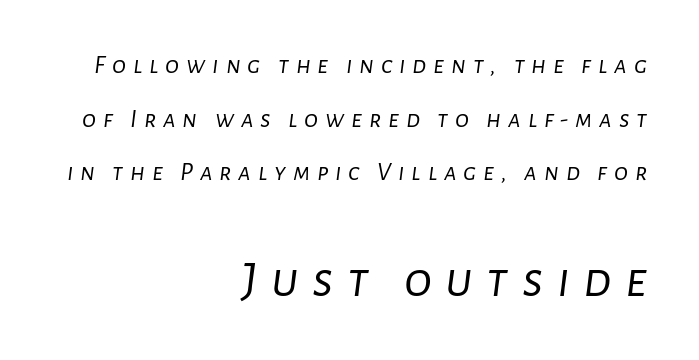
{"italic": "yes", "lean": "right", "slant_degrees": 7, "bold": "no", "weight": "light", "width": "normal", "stroke_contrast": "low", "x_height": "medium", "monospaced": "no", "underline": "no", "align": "right", "line_spacing": "loose", "line_spacing_ratio": 2.06, "letter_spacing": "wide", "letter_spacing_em": 0.26, "larger_block": "second", "size_ratio": 2.0, "glyph_px": 52}
